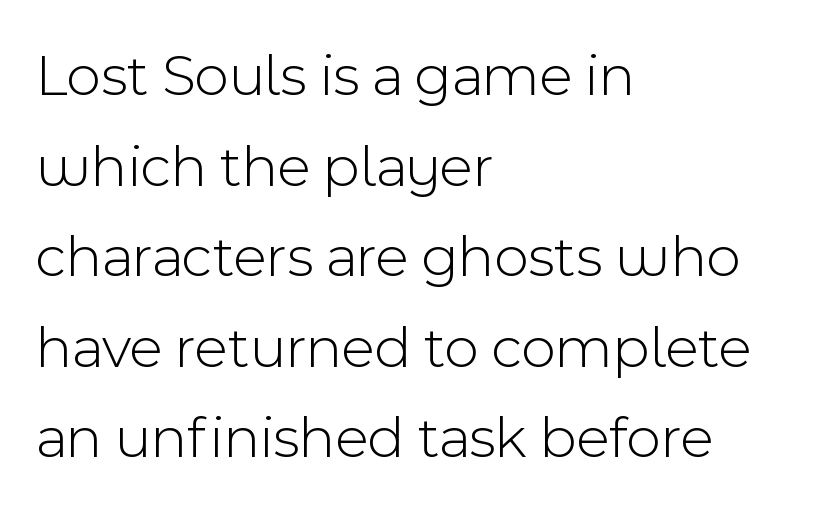
{"serif": "no", "italic": "no", "bold": "no", "weight": "light", "width": "normal", "x_height": "medium", "monospaced": "no", "underline": "no", "align": "left", "line_spacing": "normal", "line_spacing_ratio": 1.51, "letter_spacing": "normal", "letter_spacing_em": 0.0, "glyph_px": 60}
